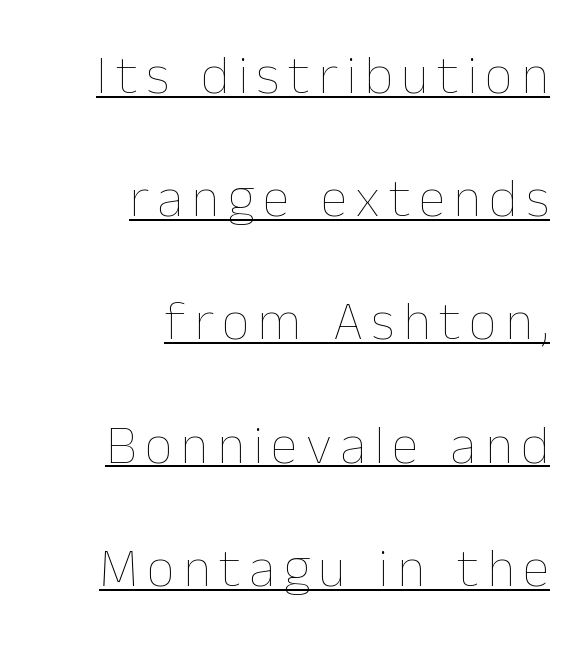
The image shows 55 px thin type, upright; set right-aligned, loose line spacing (2.24x), underlined; low stroke contrast and a medium x-height.
